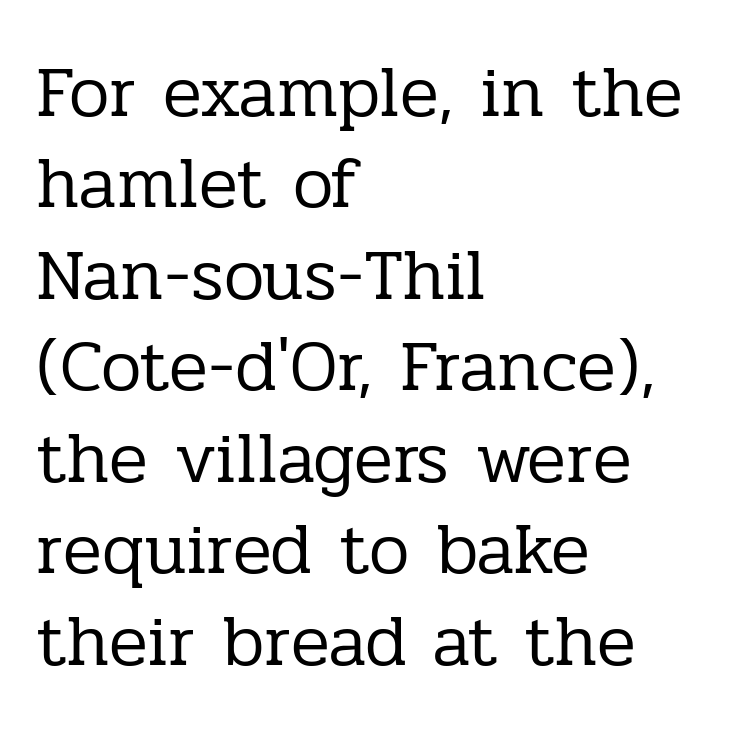
The image shows 72 px regular-weight serif type, upright; set left-aligned, normal line spacing (1.27x), normal letter spacing, not underlined; low stroke contrast and a medium x-height.
